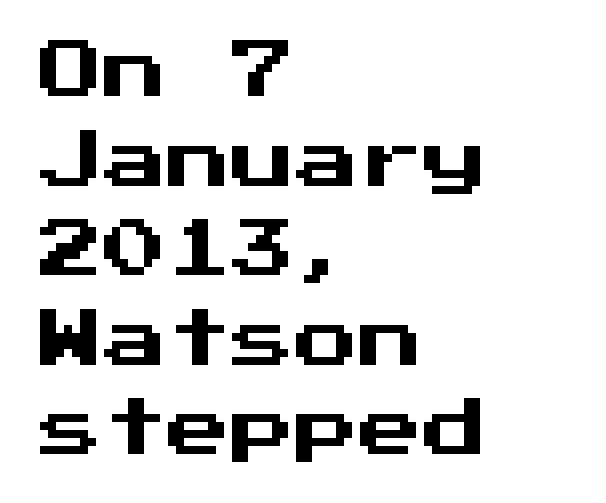
The letters stand upright; this is a roman face. Do the characters align in a grid? Yes, the font is monospaced. The typeface chosen for these lines omits serifs. Underline: absent. If you measured baseline to baseline, you'd find a middling distance. Short and long lines alike share a common starting point at left.
